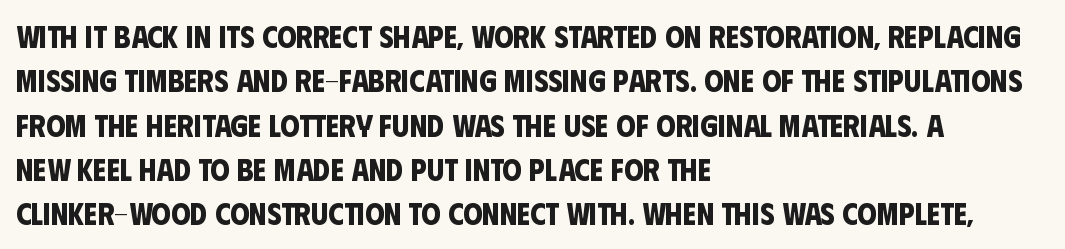
Is the block centered? No — it sits flush against the left margin. Descenders are the only things crossing below the line. Letterform terminals end flat and unadorned throughout the passage. The space between consecutive lines is moderate. Here the glyphs are tracked normally, forming tight word shapes.
